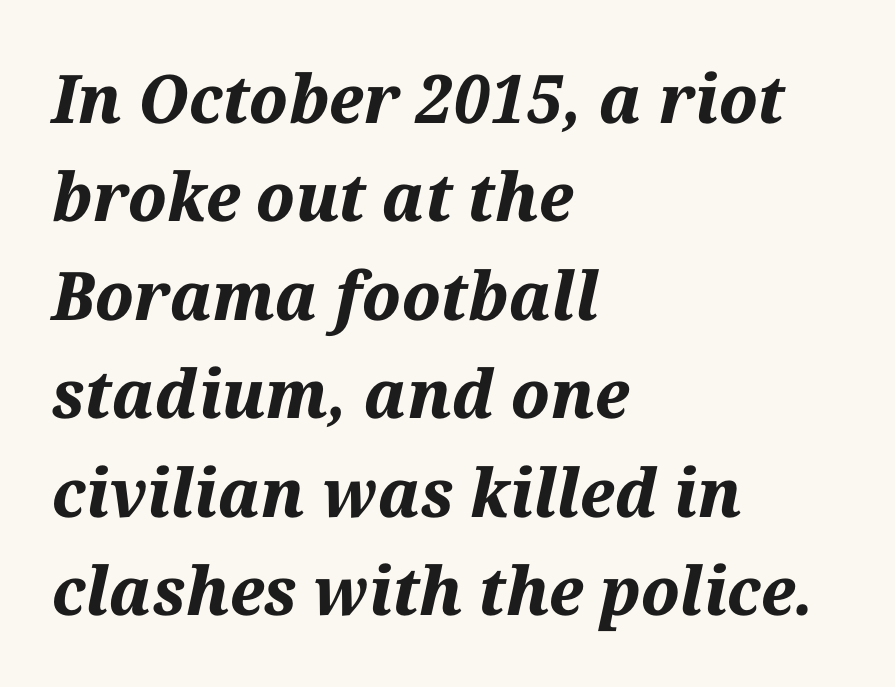
{"italic": "yes", "lean": "right", "slant_degrees": 12, "bold": "yes", "weight": "bold", "width": "normal", "stroke_contrast": "medium", "x_height": "medium", "monospaced": "no", "underline": "no", "align": "left", "line_spacing": "normal", "line_spacing_ratio": 1.47, "letter_spacing": "normal", "letter_spacing_em": 0.0, "glyph_px": 67}
